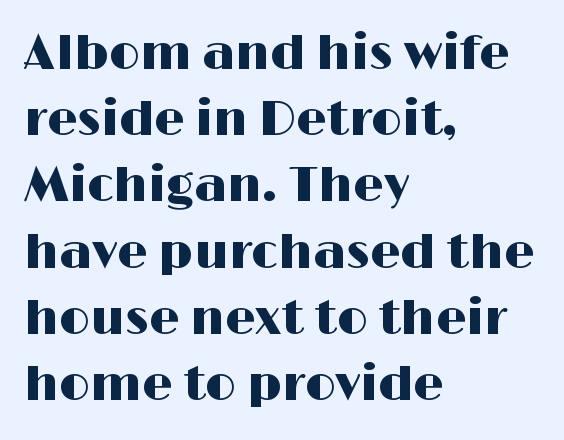
This is roman type, the default non-slanted kind. The letters advance in unequal steps, a hallmark of proportional type. Is there much room between lines? A standard amount, neither cramped nor airy. Standard letterfit; no display-style spreading of the glyphs.
